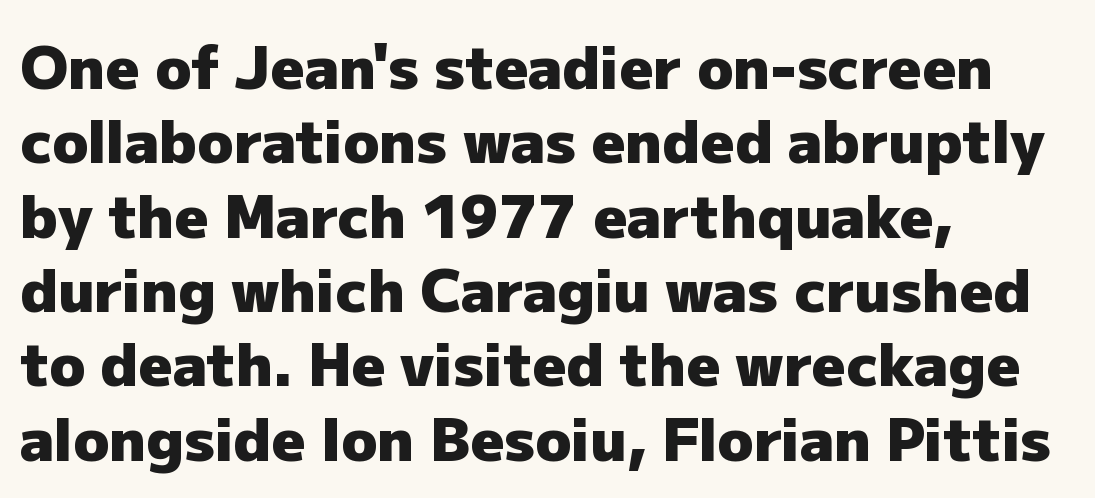
Q: Is the text bold? A: Yes.
Q: Is the text italic (slanted)? A: No, it is upright.
Q: Is the typeface a serif or a sans-serif typeface? A: Sans-serif.
Q: Is the text underlined? A: No.
Q: How is the paragraph aligned? A: Left-aligned.
Q: Is the spacing between letters normal or unusually wide? A: Normal.
Q: Is the spacing between lines tight, normal or loose? A: Normal.
Q: Width (condensed, normal, or wide)? A: Normal.
Q: Stroke contrast? A: Low.
Q: x-height? A: Medium.
Q: Monospaced? A: No.
